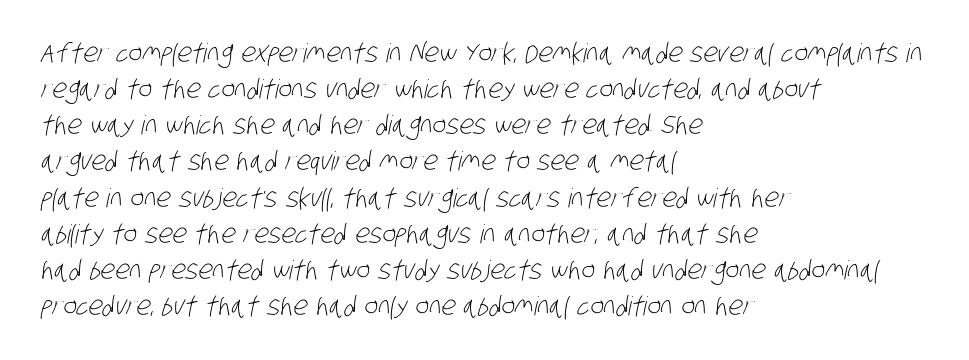
Q: Is the text bold? A: No.
Q: Is the text underlined? A: No.
Q: How is the paragraph aligned? A: Left-aligned.
Q: Is the spacing between letters normal or unusually wide? A: Normal.
Q: Is the spacing between lines tight, normal or loose? A: Normal.
